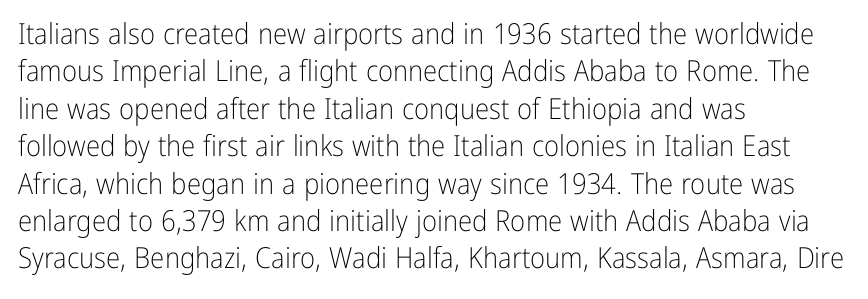
The image shows 29 px light, condensed sans-serif type, upright; set left-aligned, normal line spacing (1.29x), normal letter spacing, not underlined; low stroke contrast and a medium x-height.
